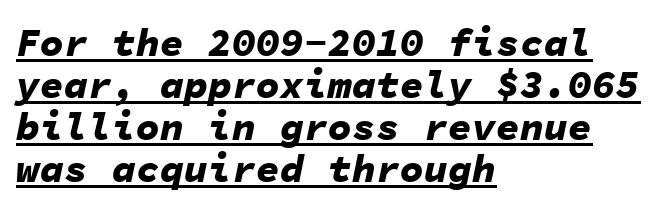
{"italic": "yes", "lean": "right", "slant_degrees": 11, "bold": "yes", "weight": "bold", "width": "normal", "stroke_contrast": "low", "x_height": "medium", "monospaced": "yes", "underline": "yes", "align": "left", "line_spacing": "tight", "line_spacing_ratio": 1.05, "letter_spacing": "normal", "letter_spacing_em": 0.0, "glyph_px": 40}
